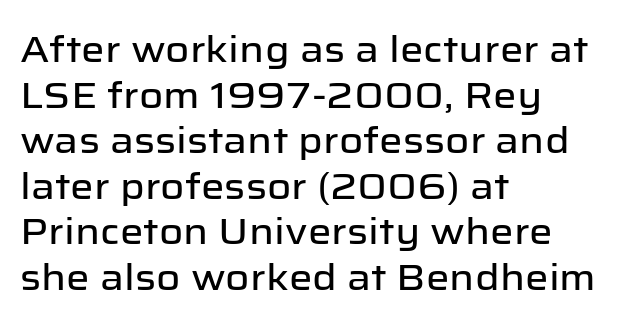
{"serif": "no", "italic": "no", "width": "normal", "stroke_contrast": "low", "x_height": "medium", "monospaced": "no", "underline": "no", "align": "left", "line_spacing_ratio": 1.23, "letter_spacing": "normal", "letter_spacing_em": 0.0, "glyph_px": 37}
